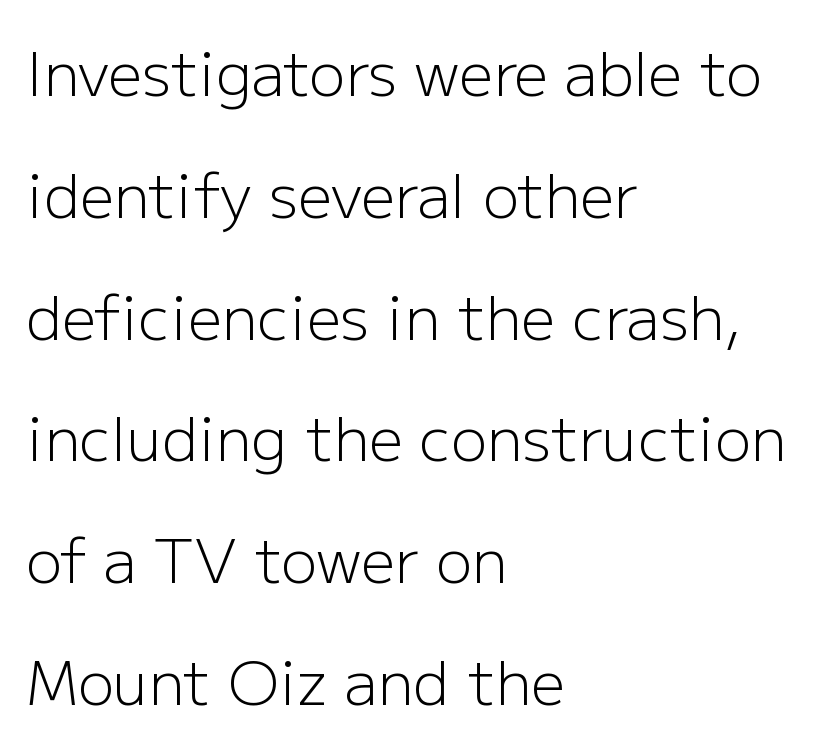
Q: Is the text bold? A: No.
Q: Is the text italic (slanted)? A: No, it is upright.
Q: Is the typeface a serif or a sans-serif typeface? A: Sans-serif.
Q: Is the text underlined? A: No.
Q: How is the paragraph aligned? A: Left-aligned.
Q: Is the spacing between letters normal or unusually wide? A: Normal.
Q: Is the spacing between lines tight, normal or loose? A: Loose.
Q: Width (condensed, normal, or wide)? A: Normal.
Q: Stroke contrast? A: Low.
Q: x-height? A: Medium.
Q: Monospaced? A: No.
